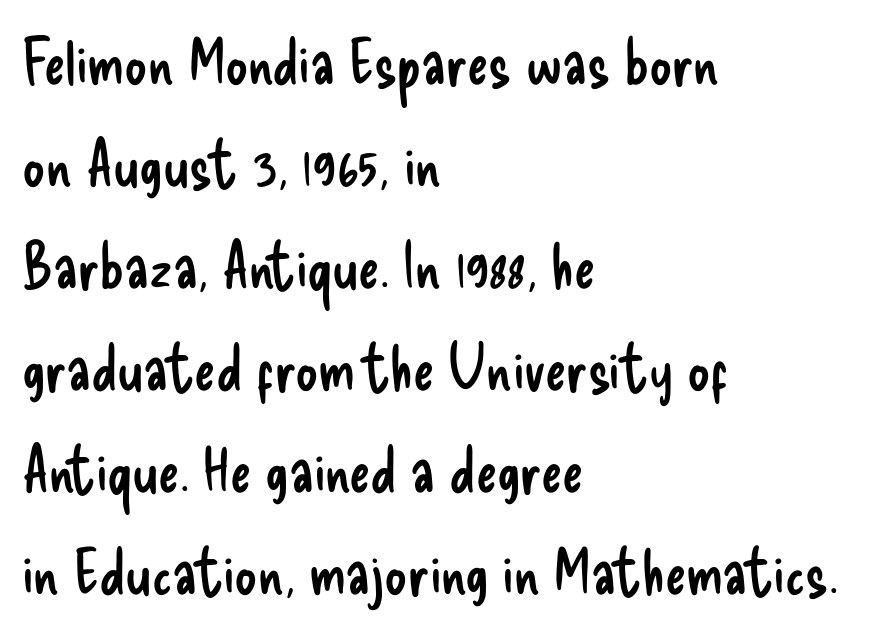
Q: Is the text bold? A: No.
Q: Is the text italic (slanted)? A: No, it is upright.
Q: Is the typeface a serif or a sans-serif typeface? A: Sans-serif.
Q: Is the text underlined? A: No.
Q: How is the paragraph aligned? A: Left-aligned.
Q: Is the spacing between letters normal or unusually wide? A: Normal.
Q: Is the spacing between lines tight, normal or loose? A: Normal.
Q: Width (condensed, normal, or wide)? A: Condensed.
Q: Stroke contrast? A: Low.
Q: x-height? A: Small.
Q: Monospaced? A: No.
